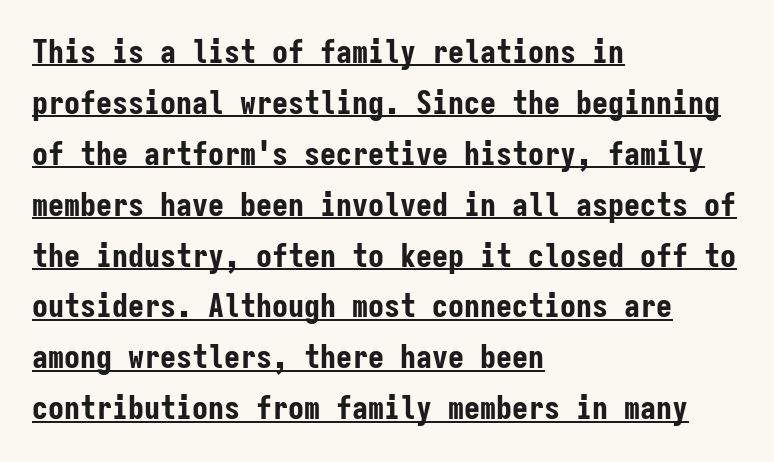
{"serif": "no", "italic": "no", "bold": "yes", "weight": "bold", "width": "condensed", "stroke_contrast": "low", "x_height": "medium", "monospaced": "yes", "underline": "yes", "align": "left", "line_spacing": "normal", "line_spacing_ratio": 1.59, "letter_spacing": "normal", "letter_spacing_em": 0.0, "glyph_px": 32}
